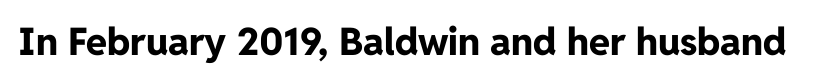
Q: Is the text bold? A: Yes.
Q: Is the text italic (slanted)? A: No, it is upright.
Q: Is the typeface a serif or a sans-serif typeface? A: Sans-serif.
Q: Is the text underlined? A: No.
Q: Is the spacing between letters normal or unusually wide? A: Normal.
Q: Width (condensed, normal, or wide)? A: Normal.
Q: Stroke contrast? A: Low.
Q: x-height? A: Medium.
Q: Monospaced? A: No.
